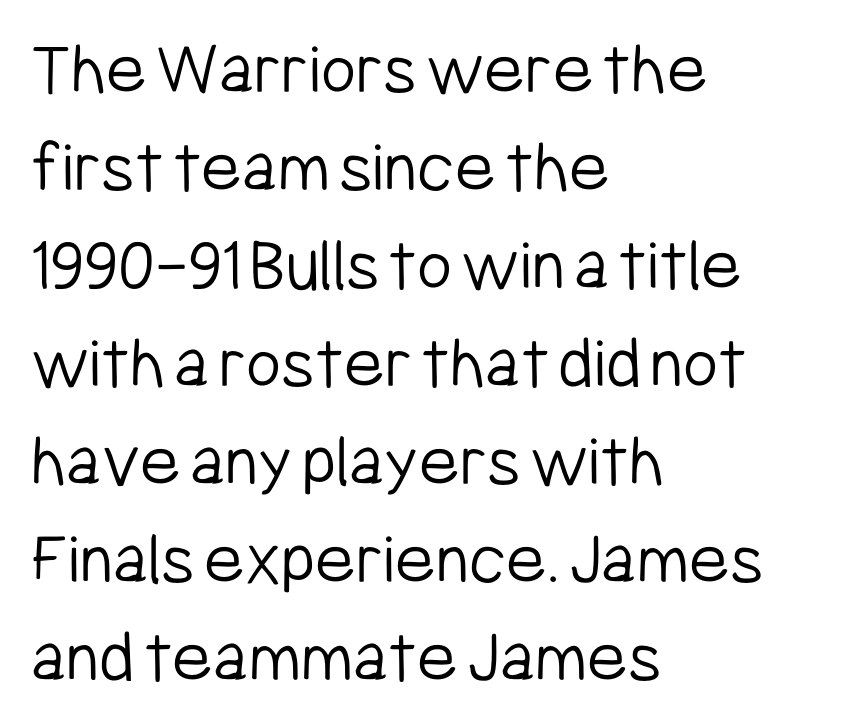
{"serif": "no", "italic": "no", "bold": "no", "weight": "light", "width": "condensed", "stroke_contrast": "low", "x_height": "medium", "monospaced": "no", "underline": "no", "align": "left", "line_spacing": "normal", "line_spacing_ratio": 1.29, "letter_spacing": "normal", "letter_spacing_em": 0.0, "glyph_px": 76}
